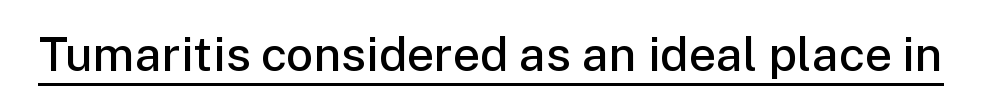
Q: Is the text bold? A: Semi-bold.
Q: Is the text italic (slanted)? A: No, it is upright.
Q: Is the typeface a serif or a sans-serif typeface? A: Sans-serif.
Q: Is the text underlined? A: Yes.
Q: Is the spacing between letters normal or unusually wide? A: Normal.
Q: Width (condensed, normal, or wide)? A: Normal.
Q: Stroke contrast? A: Low.
Q: x-height? A: Medium.
Q: Monospaced? A: No.
